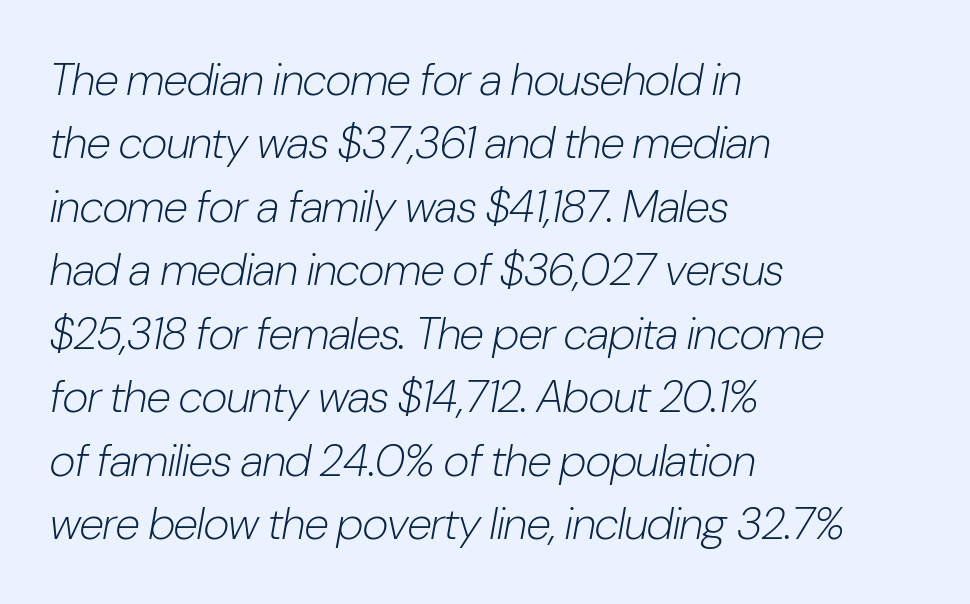
The image shows 45 px light, condensed type, italic (leaning right); set left-aligned, normal line spacing (1.41x), normal letter spacing, not underlined; low stroke contrast and a medium x-height.
